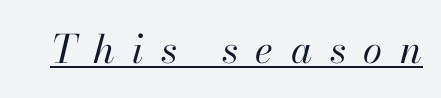
Q: Is the text bold? A: No.
Q: Is the text italic (slanted)? A: Yes, it leans right by about 13 degrees.
Q: Is the text underlined? A: Yes.
Q: Is the spacing between letters normal or unusually wide? A: Unusually wide.
Q: Width (condensed, normal, or wide)? A: Normal.
Q: Stroke contrast? A: High.
Q: x-height? A: Small.
Q: Monospaced? A: No.
